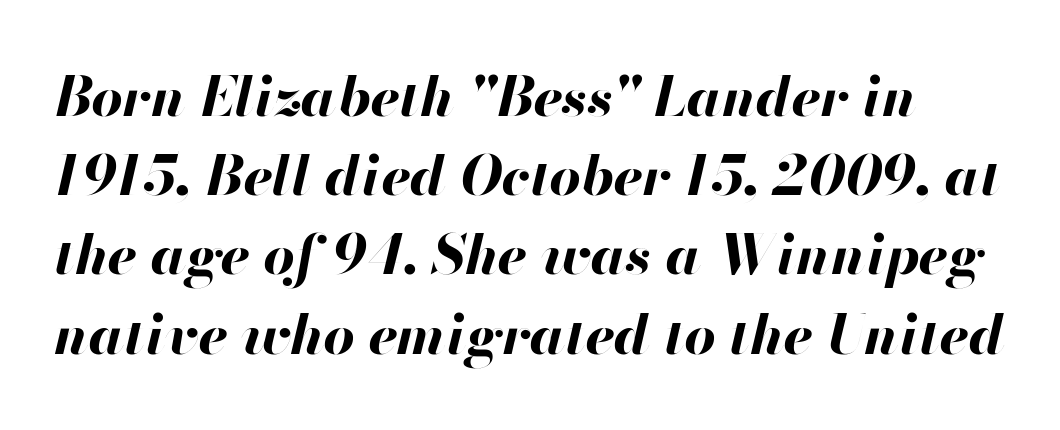
{"italic": "yes", "lean": "right", "slant_degrees": 13, "bold": "yes", "weight": "bold", "width": "normal", "stroke_contrast": "high", "x_height": "small", "monospaced": "no", "underline": "no", "line_spacing": "normal", "line_spacing_ratio": 1.44, "letter_spacing": "normal", "letter_spacing_em": 0.0, "glyph_px": 55}
